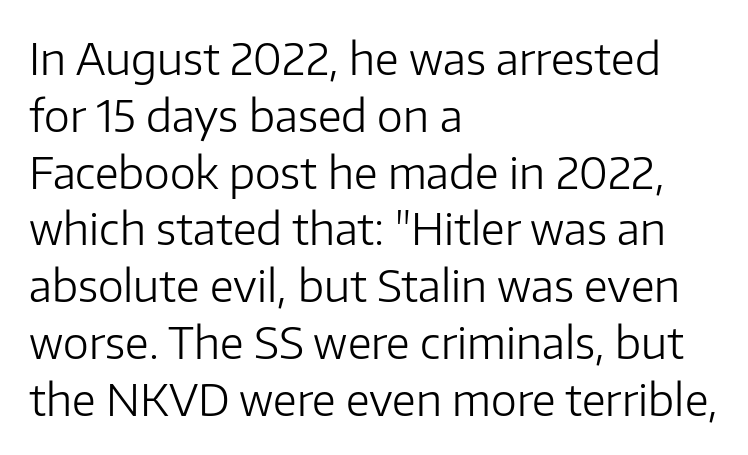
This is not heavy type; no bold has been used. The rendering shows plain stroke endings on the letterforms — a sans-serif design. Notice how descenders clear the ascenders below comfortably — that's standard leading. You could not count columns in this text — the font is proportionally spaced.
